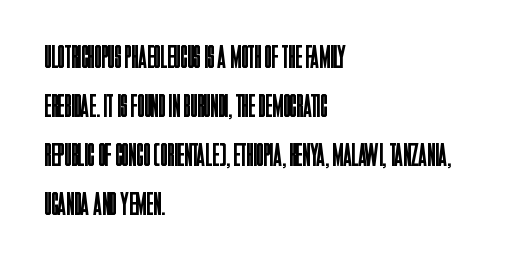
{"serif": "no", "italic": "no", "bold": "no", "weight": "regular", "width": "condensed", "stroke_contrast": "low", "x_height": "large", "monospaced": "no", "underline": "no", "align": "left", "line_spacing": "normal", "line_spacing_ratio": 1.53, "letter_spacing": "normal", "letter_spacing_em": 0.0, "glyph_px": 32}
